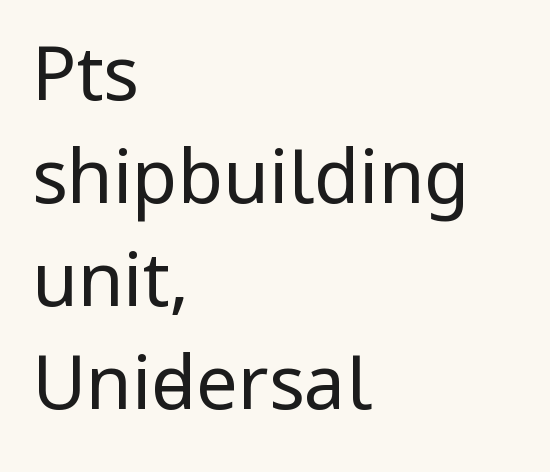
Q: Is the text bold? A: No.
Q: Is the text italic (slanted)? A: No, it is upright.
Q: Is the typeface a serif or a sans-serif typeface? A: Sans-serif.
Q: Is the text underlined? A: No.
Q: How is the paragraph aligned? A: Left-aligned.
Q: Is the spacing between letters normal or unusually wide? A: Normal.
Q: Is the spacing between lines tight, normal or loose? A: Normal.
Q: Width (condensed, normal, or wide)? A: Condensed.
Q: Stroke contrast? A: Low.
Q: x-height? A: Large.
Q: Monospaced? A: No.
